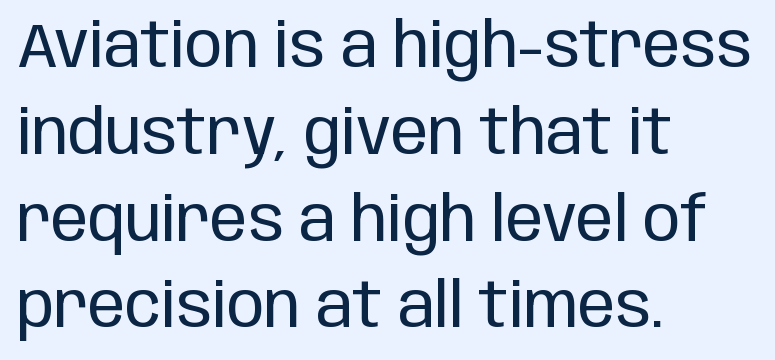
Q: Is the text bold? A: No.
Q: Is the text italic (slanted)? A: No, it is upright.
Q: Is the typeface a serif or a sans-serif typeface? A: Sans-serif.
Q: Is the text underlined? A: No.
Q: How is the paragraph aligned? A: Left-aligned.
Q: Is the spacing between letters normal or unusually wide? A: Normal.
Q: Is the spacing between lines tight, normal or loose? A: Normal.
Q: Width (condensed, normal, or wide)? A: Condensed.
Q: Stroke contrast? A: Low.
Q: x-height? A: Large.
Q: Monospaced? A: No.
